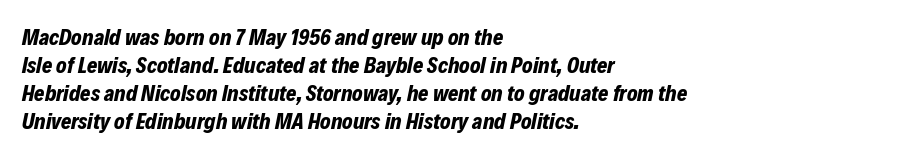
{"italic": "yes", "lean": "right", "slant_degrees": 12, "bold": "yes", "underline": "no", "align": "left", "line_spacing": "normal", "line_spacing_ratio": 1.28, "letter_spacing": "normal", "letter_spacing_em": 0.0, "glyph_px": 22}
